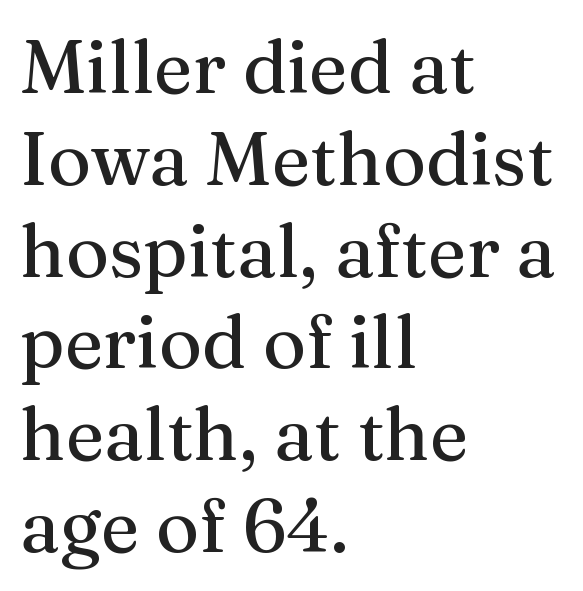
The image shows 74 px serif type, upright; set left-aligned, line spacing 1.24x, normal letter spacing, not underlined; medium stroke contrast and a medium x-height.
